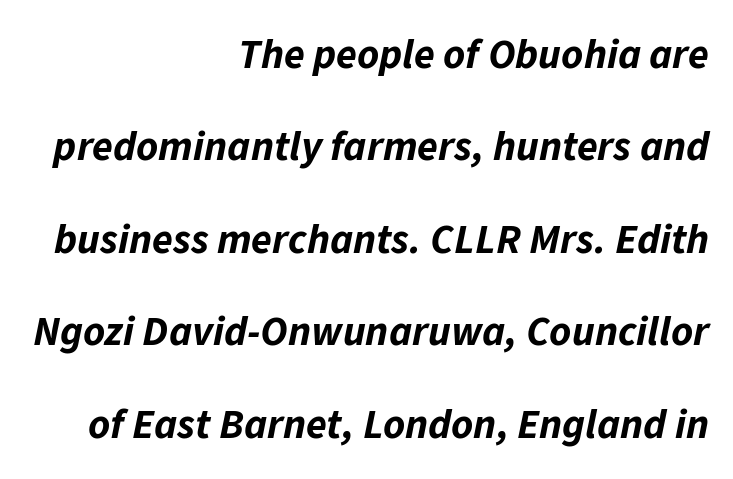
The image shows 42 px bold type, italic (leaning right); set right-aligned, loose line spacing (2.2x), normal letter spacing, not underlined; low stroke contrast and a medium x-height.
